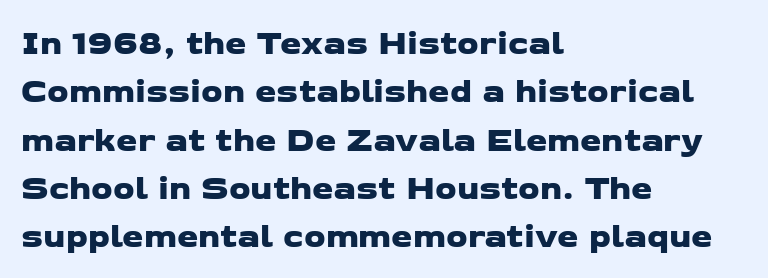
The image shows 34 px wide sans-serif type; set left-aligned, normal line spacing (1.42x), normal letter spacing, not underlined; low stroke contrast and a medium x-height.
